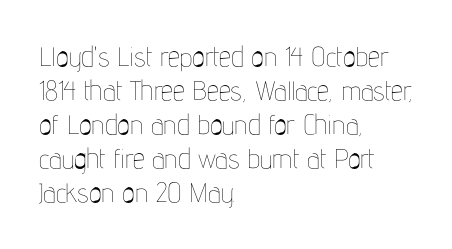
Vertically, the passage feels balanced, rows spaced as you'd expect. The strip under each line holds only bare page. Weight: in the light-to-regular range. Glyph-to-glyph distance matches everyday printed text.
